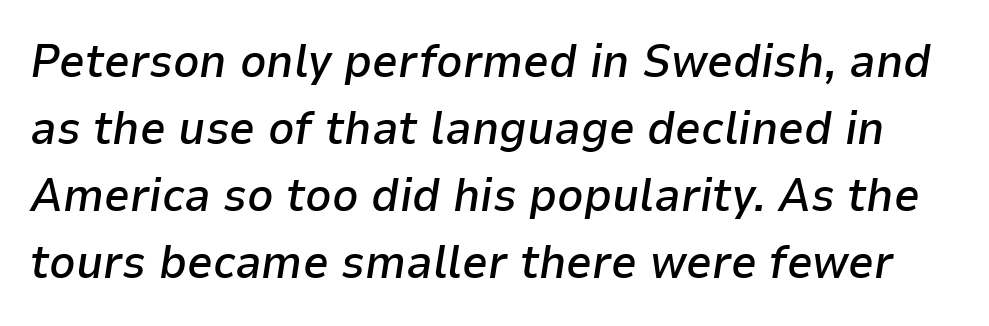
Q: Is the text bold? A: Semi-bold.
Q: Is the text italic (slanted)? A: Yes, it leans right by about 9 degrees.
Q: Is the text underlined? A: No.
Q: Is the spacing between letters normal or unusually wide? A: Normal.
Q: Is the spacing between lines tight, normal or loose? A: Normal.
Q: Width (condensed, normal, or wide)? A: Normal.
Q: Stroke contrast? A: Low.
Q: x-height? A: Medium.
Q: Monospaced? A: No.
